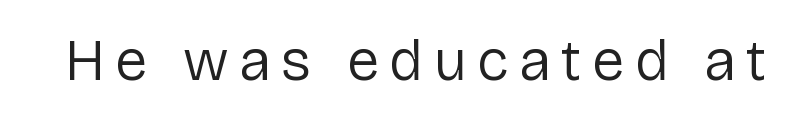
Character widths vary here, with narrow letters taking less room than wide ones. The weight tops out at a normal text grade. Serif or sans? Sans — the stroke terminals are bare. Any mark beneath the type? The region is blank. If you drew a line through each stem, it would be perfectly vertical.
